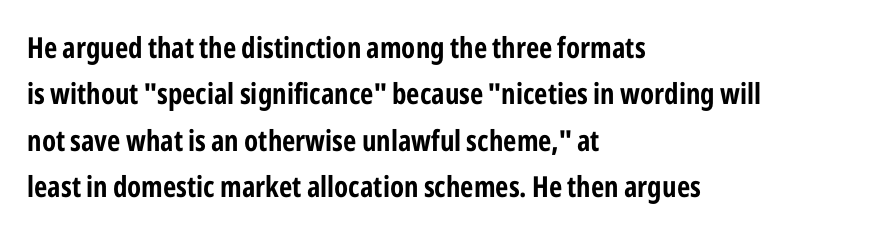
{"serif": "no", "italic": "no", "bold": "yes", "weight": "bold", "width": "condensed", "stroke_contrast": "low", "x_height": "medium", "monospaced": "no", "underline": "no", "align": "left", "line_spacing": "normal", "line_spacing_ratio": 1.6, "letter_spacing": "normal", "letter_spacing_em": 0.0, "glyph_px": 29}
